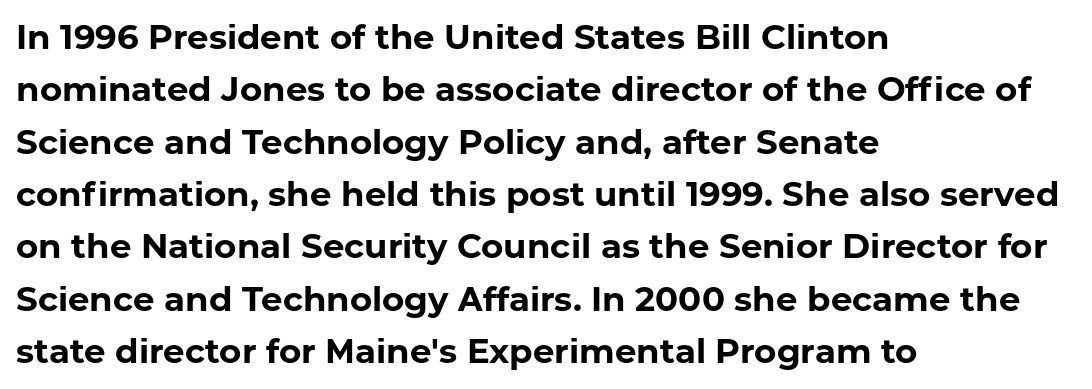
Q: Is the text bold? A: Yes.
Q: Is the text italic (slanted)? A: No, it is upright.
Q: Is the typeface a serif or a sans-serif typeface? A: Sans-serif.
Q: Is the text underlined? A: No.
Q: How is the paragraph aligned? A: Left-aligned.
Q: Is the spacing between letters normal or unusually wide? A: Normal.
Q: Is the spacing between lines tight, normal or loose? A: Normal.
Q: Width (condensed, normal, or wide)? A: Normal.
Q: Stroke contrast? A: Low.
Q: x-height? A: Medium.
Q: Monospaced? A: No.
